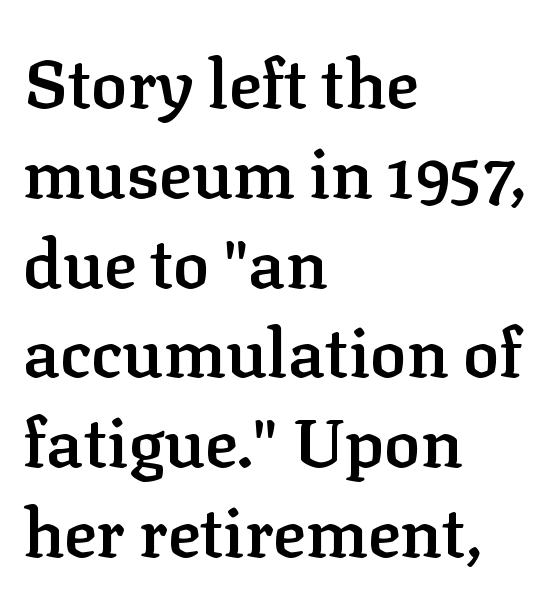
Q: Is the text bold? A: Semi-bold.
Q: Is the text italic (slanted)? A: No, it is upright.
Q: Is the typeface a serif or a sans-serif typeface? A: Serif.
Q: Is the text underlined? A: No.
Q: How is the paragraph aligned? A: Left-aligned.
Q: Is the spacing between letters normal or unusually wide? A: Normal.
Q: Is the spacing between lines tight, normal or loose? A: Normal.
Q: Width (condensed, normal, or wide)? A: Normal.
Q: Stroke contrast? A: Low.
Q: x-height? A: Medium.
Q: Monospaced? A: No.
